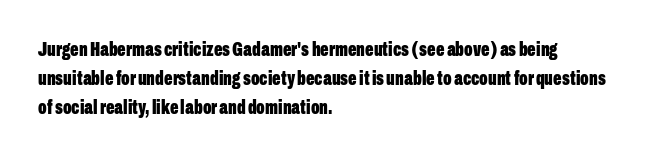
The image shows 20 px bold type, upright; set left-aligned, normal line spacing (1.45x), normal letter spacing, not underlined.
